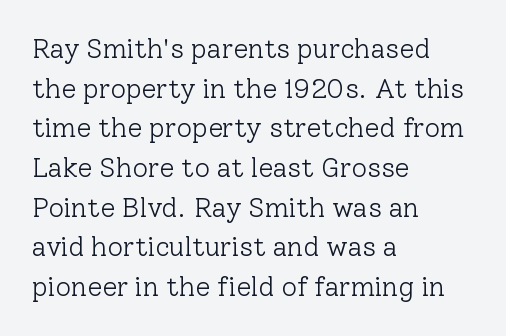
The image shows 27 px text type, upright; set left-aligned, normal line spacing (1.47x), normal letter spacing, not underlined.
